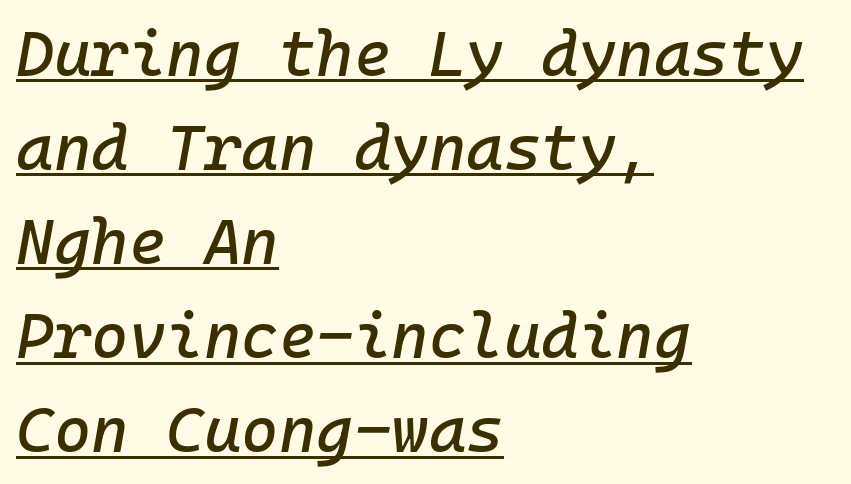
{"italic": "yes", "lean": "right", "slant_degrees": 10, "width": "normal", "stroke_contrast": "low", "x_height": "medium", "underline": "yes", "align": "left", "line_spacing": "normal", "line_spacing_ratio": 1.47, "letter_spacing": "normal", "letter_spacing_em": 0.0, "glyph_px": 64}
